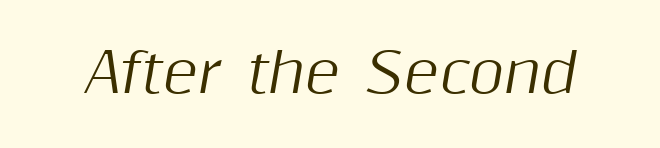
{"italic": "yes", "lean": "right", "slant_degrees": 10, "width": "normal", "stroke_contrast": "medium", "x_height": "medium", "monospaced": "no", "underline": "no", "letter_spacing": "normal", "letter_spacing_em": 0.0, "glyph_px": 54}
